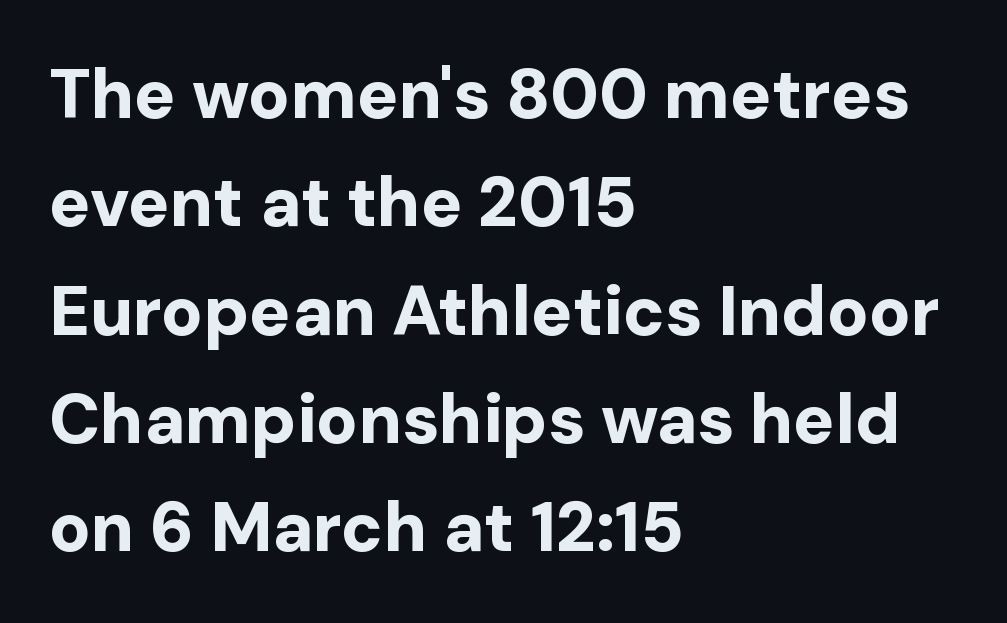
A typesetter would mark this as roman, not italic. A classic flush-left, rag-right setting is used for this passage. Vertical spacing — default. Nothing unusual about the tracking: characters are spaced as the font intends. The rendering uses natural spacing where letterforms have individual widths.
